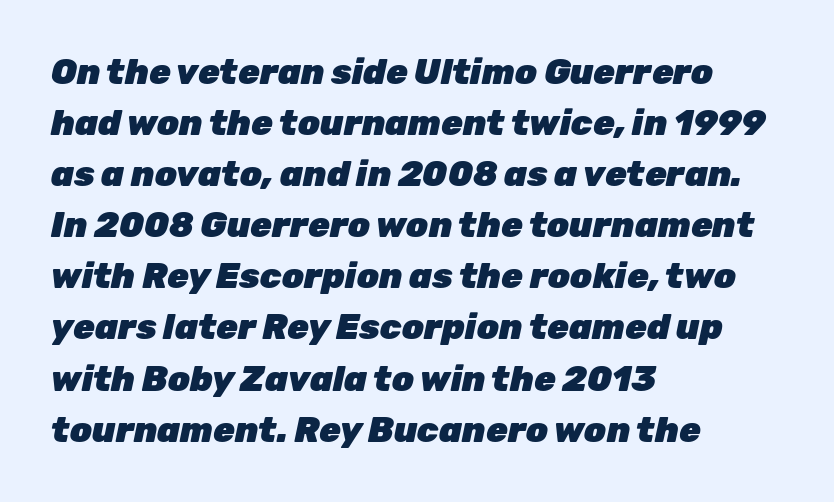
Words appear dense and cohesive because spacing is normal. Note the varied advance widths — an 'i' is clearly narrower than an 'm'. Pretty heavy lettering here — definitely bold. The rendering applies a slant to the glyphs. Line starts are locked; line ends wander.
